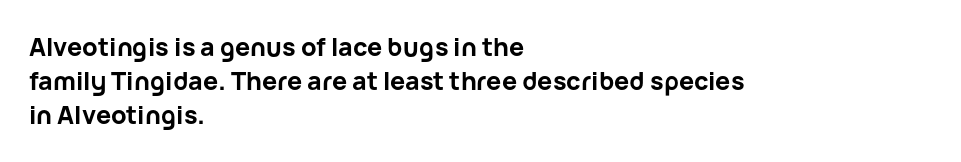
Q: Is the text bold? A: Yes.
Q: Is the text italic (slanted)? A: No, it is upright.
Q: Is the text underlined? A: No.
Q: How is the paragraph aligned? A: Left-aligned.
Q: Is the spacing between letters normal or unusually wide? A: Normal.
Q: Is the spacing between lines tight, normal or loose? A: Normal.
